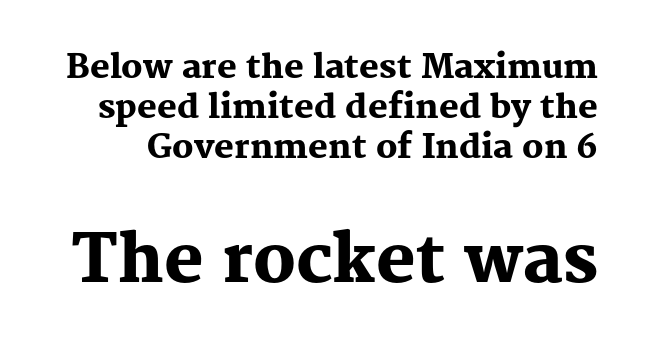
There is no visible air inserted between adjacent glyphs. Proportional: the letters do not fall into vertical columns. In terms of weight, the rendering is a true, heavy bold. Has an underline been added? It has not. Two sizes are in play, and the larger belongs to the second block.
